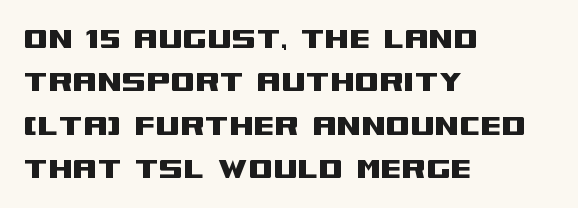
Q: Is the text italic (slanted)? A: No, it is upright.
Q: Is the typeface a serif or a sans-serif typeface? A: Sans-serif.
Q: Is the text underlined? A: No.
Q: How is the paragraph aligned? A: Left-aligned.
Q: Is the spacing between letters normal or unusually wide? A: Normal.
Q: Width (condensed, normal, or wide)? A: Wide.
Q: Stroke contrast? A: Medium.
Q: x-height? A: Large.
Q: Monospaced? A: No.
